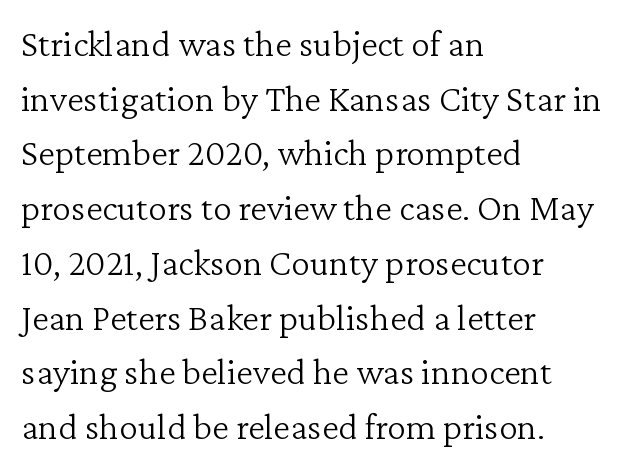
{"serif": "yes", "italic": "no", "bold": "no", "weight": "light", "width": "normal", "stroke_contrast": "low", "x_height": "medium", "monospaced": "no", "underline": "no", "align": "left", "line_spacing": "normal", "line_spacing_ratio": 1.44, "letter_spacing": "normal", "letter_spacing_em": 0.0, "glyph_px": 38}
